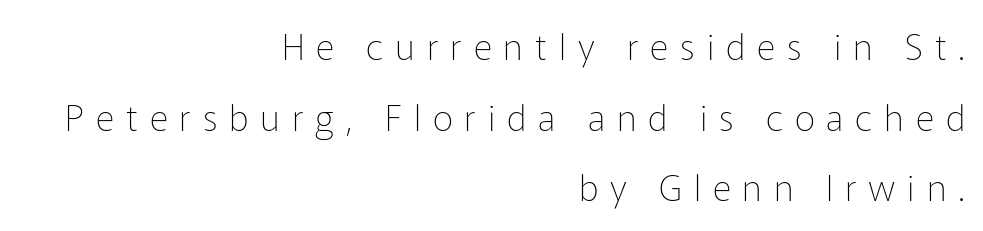
The image shows 36 px thin sans-serif type, upright; set right-aligned, loose line spacing (1.96x), unusually wide letter spacing (+0.33 em), not underlined; low stroke contrast and a medium x-height.
